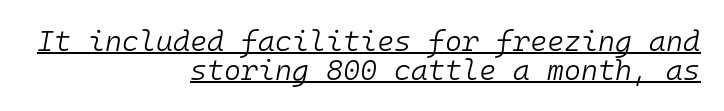
{"italic": "yes", "lean": "right", "slant_degrees": 10, "bold": "no", "weight": "light", "width": "normal", "stroke_contrast": "low", "x_height": "medium", "monospaced": "yes", "underline": "yes", "align": "right", "line_spacing": "tight", "line_spacing_ratio": 1.0, "letter_spacing": "normal", "letter_spacing_em": 0.0, "glyph_px": 29}
